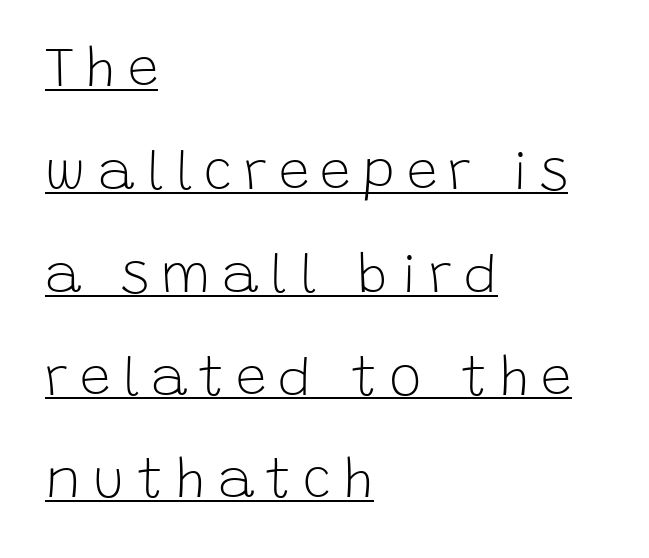
Q: Is the text bold? A: No.
Q: Is the text italic (slanted)? A: No, it is upright.
Q: Is the typeface a serif or a sans-serif typeface? A: Sans-serif.
Q: Is the text underlined? A: Yes.
Q: How is the paragraph aligned? A: Left-aligned.
Q: Is the spacing between letters normal or unusually wide? A: Unusually wide.
Q: Width (condensed, normal, or wide)? A: Normal.
Q: Stroke contrast? A: Low.
Q: x-height? A: Large.
Q: Monospaced? A: No.
